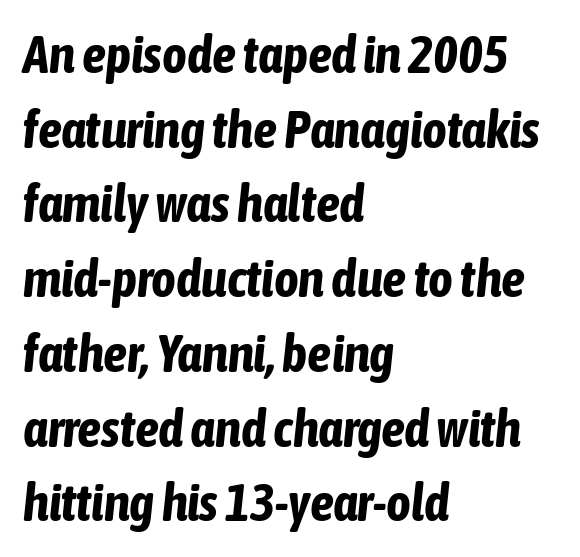
Q: Is the text bold? A: Yes.
Q: Is the text italic (slanted)? A: Yes, it leans right by about 6 degrees.
Q: Is the text underlined? A: No.
Q: How is the paragraph aligned? A: Left-aligned.
Q: Is the spacing between letters normal or unusually wide? A: Normal.
Q: Is the spacing between lines tight, normal or loose? A: Normal.
Q: Width (condensed, normal, or wide)? A: Condensed.
Q: Stroke contrast? A: Low.
Q: x-height? A: Medium.
Q: Monospaced? A: No.
